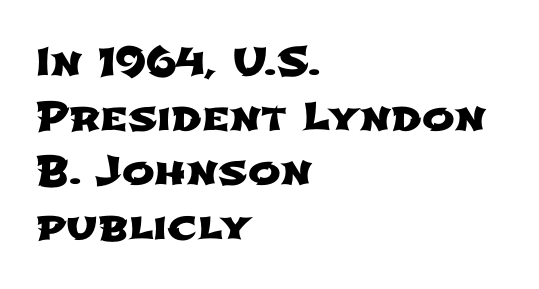
{"serif": "no", "width": "wide", "stroke_contrast": "low", "x_height": "medium", "monospaced": "no", "underline": "no", "align": "left", "line_spacing": "normal", "line_spacing_ratio": 1.4, "letter_spacing": "normal", "letter_spacing_em": 0.0, "glyph_px": 39}
